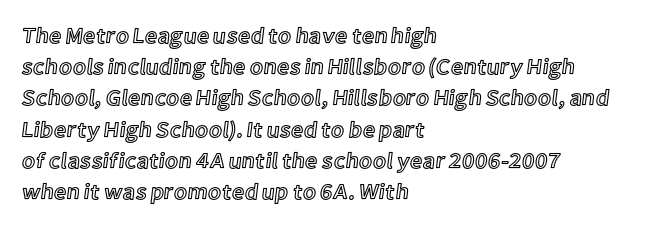
The image shows 22 px text type; set left-aligned, normal line spacing (1.42x), normal letter spacing, not underlined.
